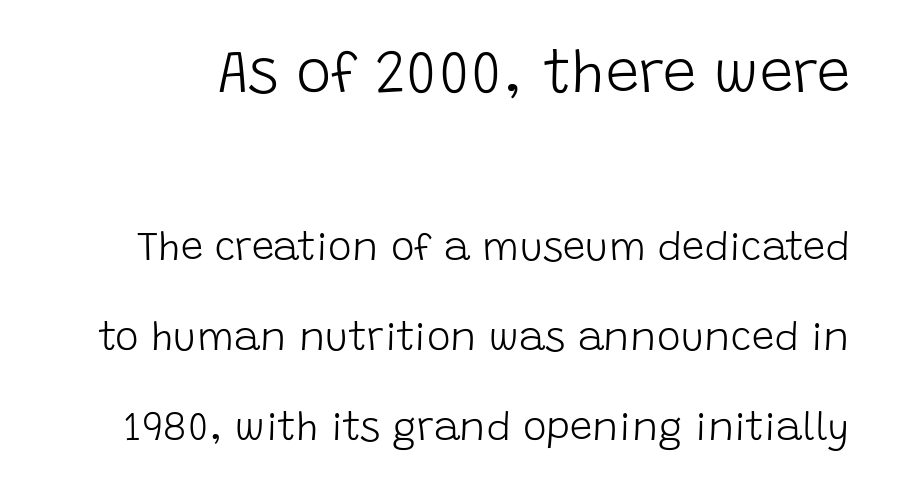
{"serif": "no", "italic": "no", "bold": "no", "weight": "light", "width": "normal", "stroke_contrast": "low", "x_height": "large", "monospaced": "no", "underline": "no", "line_spacing": "loose", "line_spacing_ratio": 2.24, "letter_spacing": "normal", "letter_spacing_em": 0.0, "larger_block": "first", "size_ratio": 1.5, "glyph_px": 60}
